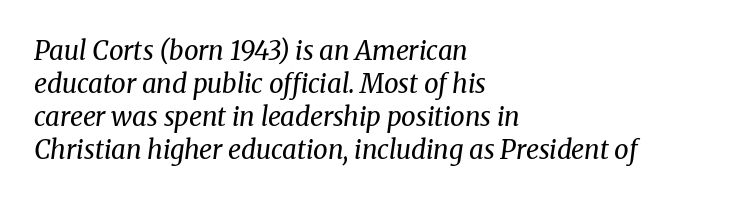
{"italic": "yes", "lean": "right", "slant_degrees": 8, "bold": "no", "underline": "no", "align": "left", "line_spacing": "normal", "line_spacing_ratio": 1.27, "letter_spacing": "normal", "letter_spacing_em": 0.0, "glyph_px": 26}
